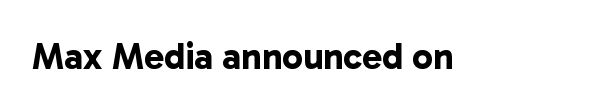
{"serif": "no", "bold": "yes", "weight": "bold", "width": "normal", "stroke_contrast": "low", "x_height": "medium", "monospaced": "no", "underline": "no", "letter_spacing": "normal", "letter_spacing_em": 0.0, "glyph_px": 37}
